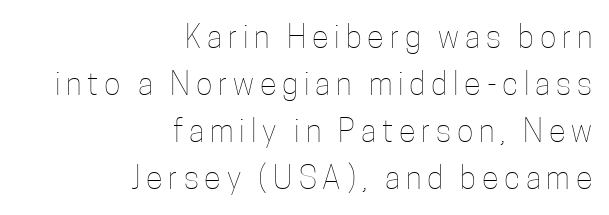
The rendering anchors every line to the right-hand side. Caption: face not bold, strokes unweighted. Rows of type keep a routine distance in the vertical direction. Varying glyph widths throughout — classic text-font behaviour. Quick note: not italic, upright.
